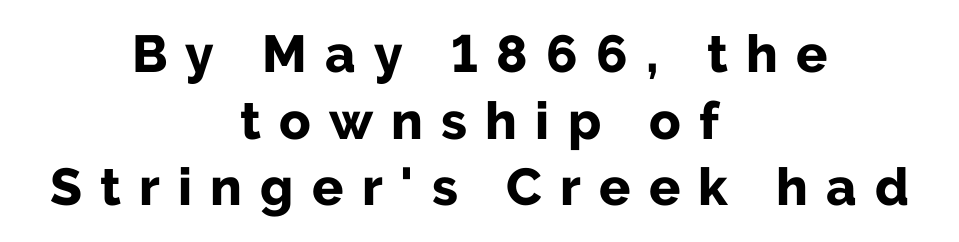
Q: Is the text bold? A: Yes.
Q: Is the text italic (slanted)? A: No, it is upright.
Q: Is the typeface a serif or a sans-serif typeface? A: Sans-serif.
Q: Is the text underlined? A: No.
Q: How is the paragraph aligned? A: Centered.
Q: Is the spacing between letters normal or unusually wide? A: Unusually wide.
Q: Is the spacing between lines tight, normal or loose? A: Normal.
Q: Width (condensed, normal, or wide)? A: Normal.
Q: Stroke contrast? A: Low.
Q: x-height? A: Medium.
Q: Monospaced? A: No.
